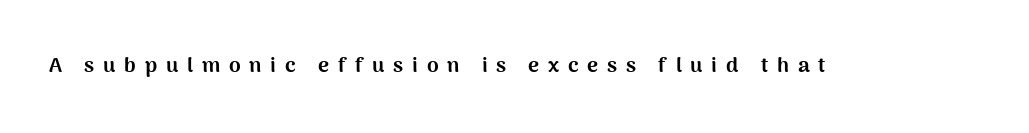
The image shows 21 px bold type, upright; set unusually wide letter spacing (+0.42 em), not underlined.
